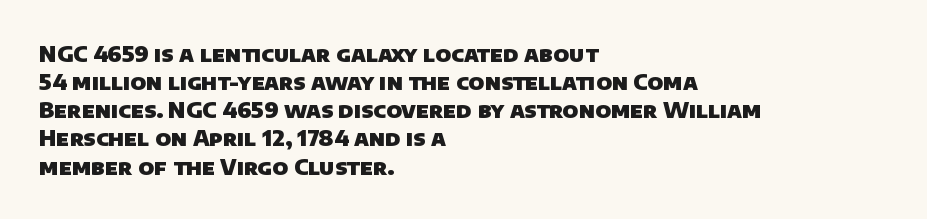
Q: Is the text bold? A: Yes.
Q: Is the text underlined? A: No.
Q: How is the paragraph aligned? A: Left-aligned.
Q: Is the spacing between letters normal or unusually wide? A: Normal.
Q: Is the spacing between lines tight, normal or loose? A: Normal.
